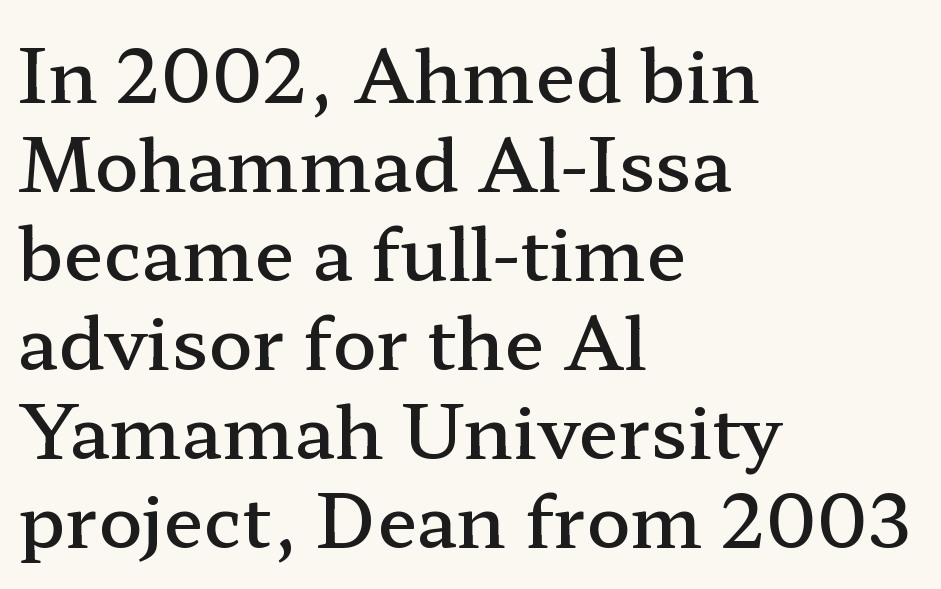
The image shows 73 px semibold, wide serif type, upright; set left-aligned, line spacing 1.22x, normal letter spacing, not underlined; low stroke contrast and a medium x-height.
